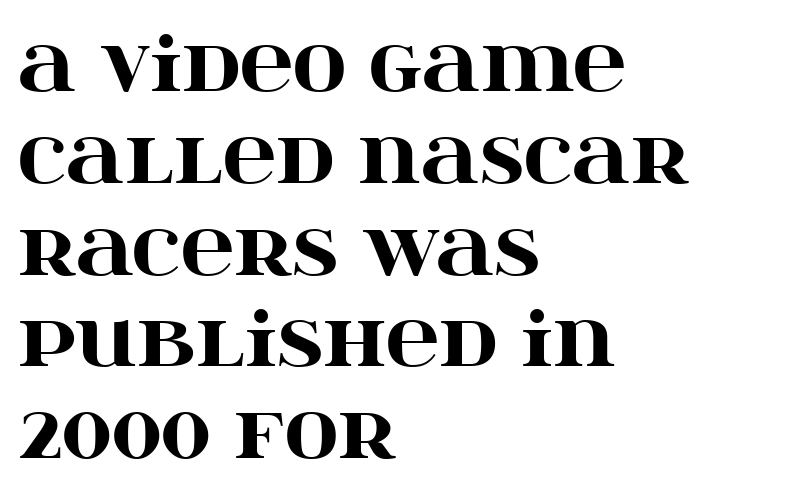
Q: Is the text bold? A: Yes.
Q: Is the text italic (slanted)? A: No, it is upright.
Q: Is the typeface a serif or a sans-serif typeface? A: Serif.
Q: Is the text underlined? A: No.
Q: How is the paragraph aligned? A: Left-aligned.
Q: Is the spacing between letters normal or unusually wide? A: Normal.
Q: Width (condensed, normal, or wide)? A: Wide.
Q: Stroke contrast? A: High.
Q: x-height? A: Large.
Q: Monospaced? A: No.
